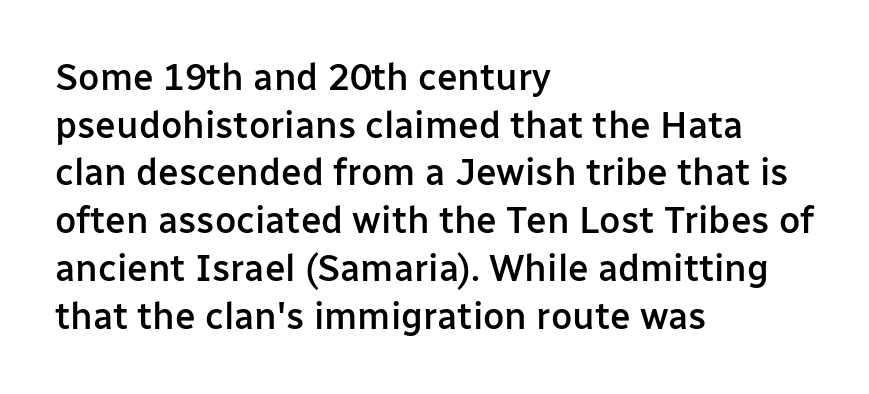
The image shows 37 px semibold sans-serif type, upright; set left-aligned, normal line spacing (1.29x), normal letter spacing, not underlined; low stroke contrast and a medium x-height.
